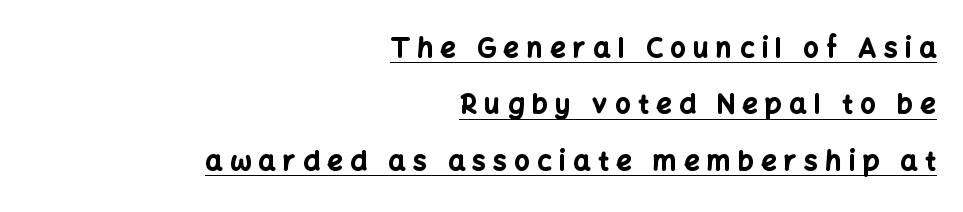
{"italic": "no", "bold": "yes", "underline": "yes", "align": "right", "line_spacing": "loose", "line_spacing_ratio": 2.09, "letter_spacing": "wide", "letter_spacing_em": 0.28, "glyph_px": 27}
